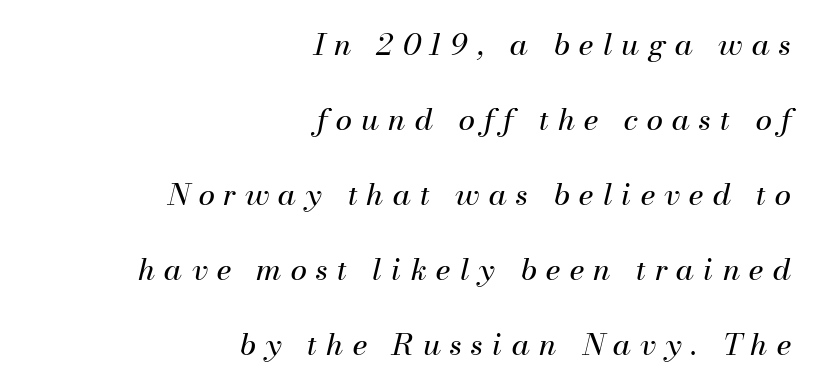
{"italic": "yes", "lean": "right", "slant_degrees": 13, "bold": "no", "weight": "regular", "width": "normal", "stroke_contrast": "medium", "x_height": "small", "monospaced": "no", "underline": "no", "align": "right", "line_spacing": "loose", "line_spacing_ratio": 2.5, "letter_spacing": "wide", "letter_spacing_em": 0.3, "glyph_px": 30}
